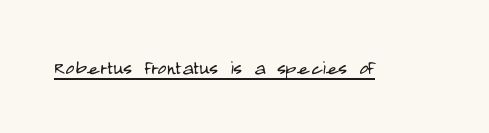
Q: Is the text bold? A: No.
Q: Is the text italic (slanted)? A: No, it is upright.
Q: Is the text underlined? A: Yes.
Q: Is the spacing between letters normal or unusually wide? A: Normal.
